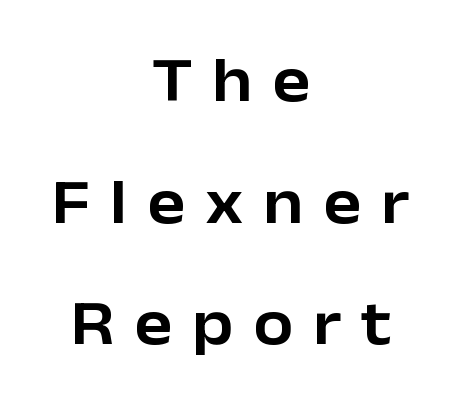
The image shows 64 px sans-serif type, upright; set centered, loose line spacing (1.9x), unusually wide letter spacing (+0.31 em), not underlined; low stroke contrast and a medium x-height.
